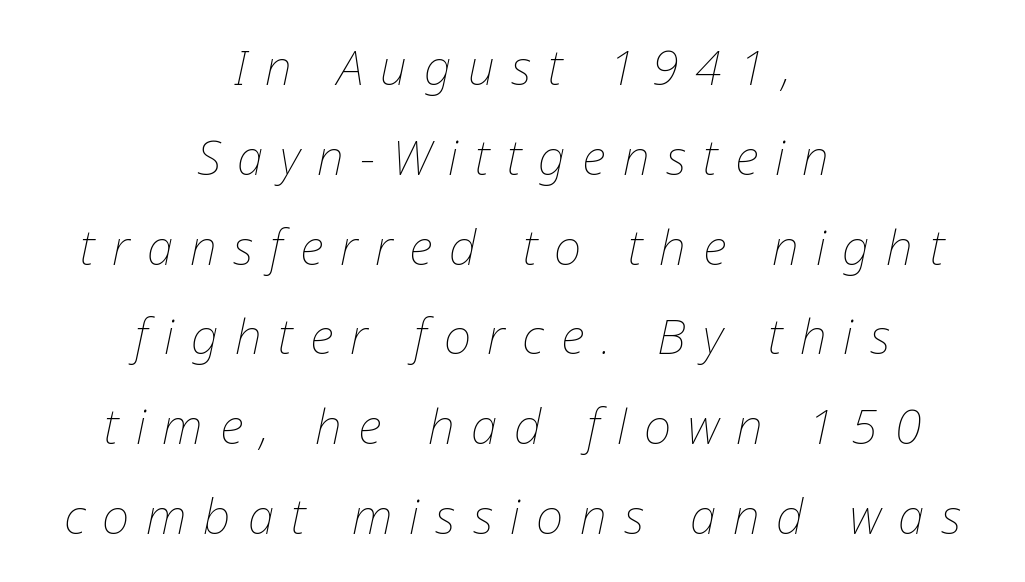
The image shows 48 px thin type, italic (leaning right); set centered, line spacing 1.87x, unusually wide letter spacing (+0.35 em), not underlined; low stroke contrast and a medium x-height.
